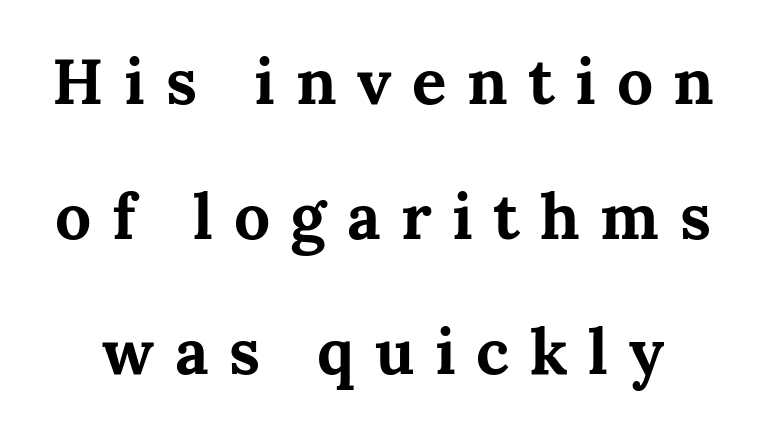
The face used here is rendered with a markedly widened letterfit. Heavy, bold letterforms. How would I describe the line gaps? Wide and relaxed. Unlike italic type, these characters show no tilt at all.
